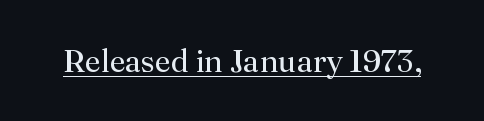
Unlike italic type, these characters show no tilt at all. Type style note: has serifs. Caption: face not bold, strokes unweighted. Like a heading marked for emphasis, these lines bear an underscore. Character widths vary here, with narrow letters taking less room than wide ones. Characters follow at the spacing the type designer built in.
